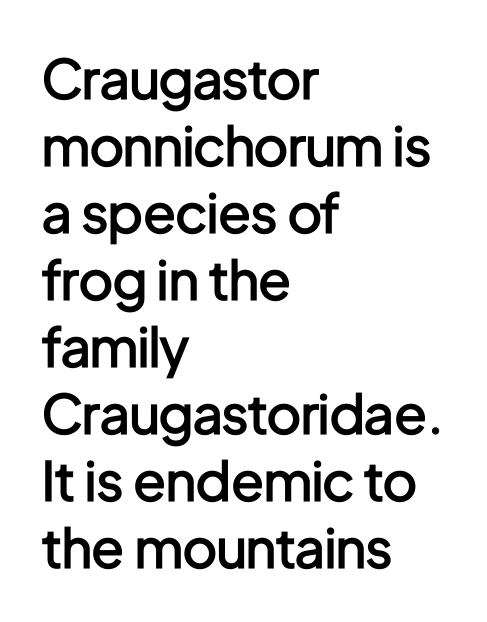
The image shows 54 px semibold, condensed sans-serif type, upright; set left-aligned, line spacing 1.24x, normal letter spacing, not underlined; low stroke contrast and a medium x-height.
